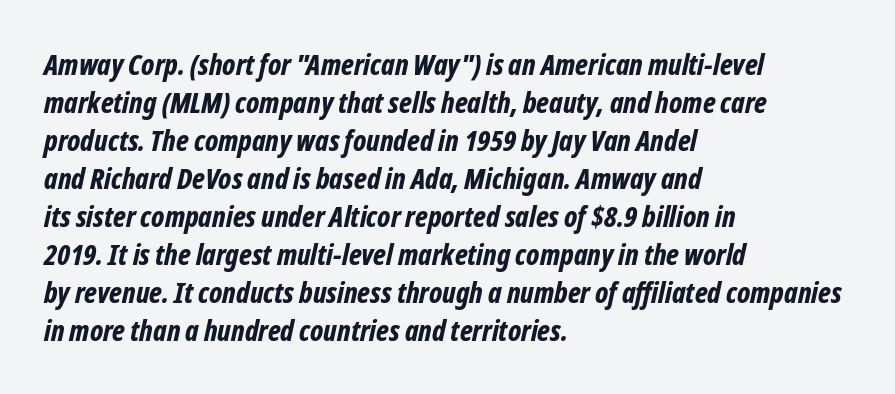
Q: Is the text bold? A: Yes.
Q: Is the text italic (slanted)? A: Yes, it leans right by about 12 degrees.
Q: Is the text underlined? A: No.
Q: How is the paragraph aligned? A: Left-aligned.
Q: Is the spacing between letters normal or unusually wide? A: Normal.
Q: Is the spacing between lines tight, normal or loose? A: Normal.
Q: Width (condensed, normal, or wide)? A: Condensed.
Q: Stroke contrast? A: Low.
Q: x-height? A: Medium.
Q: Monospaced? A: No.
